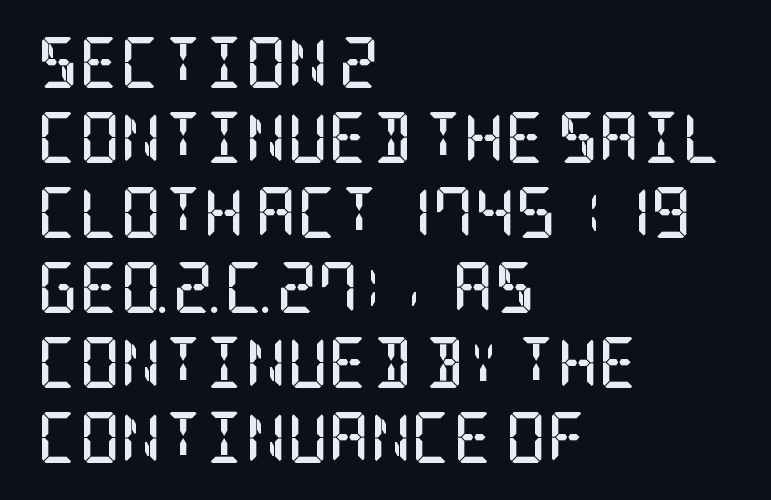
Strong, thick strokes mark this as bold type. Every stem runs plumb, perpendicular to the baseline. Has an underline been added? It has not. Classification — serif. Caption: multi-line text, flush left, ragged right.
